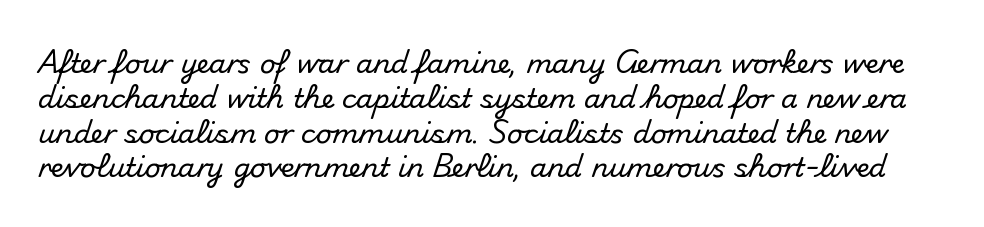
The image shows 27 px text type; set normal line spacing (1.29x), normal letter spacing, not underlined.
